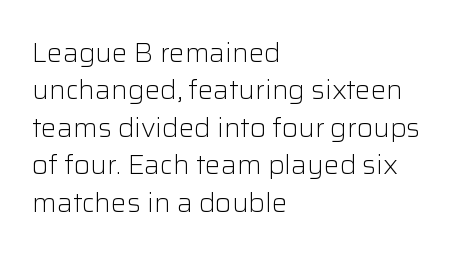
{"italic": "no", "bold": "no", "underline": "no", "align": "left", "line_spacing": "normal", "line_spacing_ratio": 1.44, "letter_spacing": "normal", "letter_spacing_em": 0.0, "glyph_px": 26}
